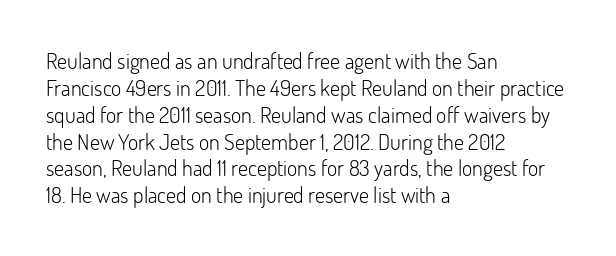
The image shows 22 px text type, upright; set left-aligned, line spacing 1.22x, normal letter spacing, not underlined.
